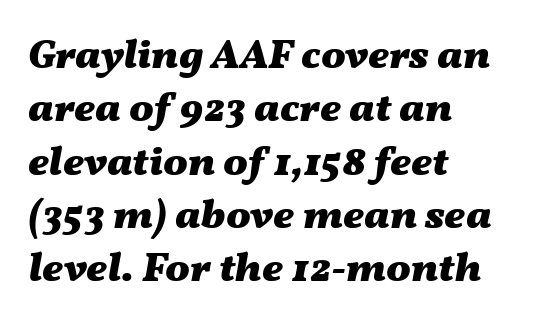
The image shows 41 px heavy, wide type, italic (leaning right); set left-aligned, normal line spacing (1.3x), normal letter spacing, not underlined; medium stroke contrast and a medium x-height.
